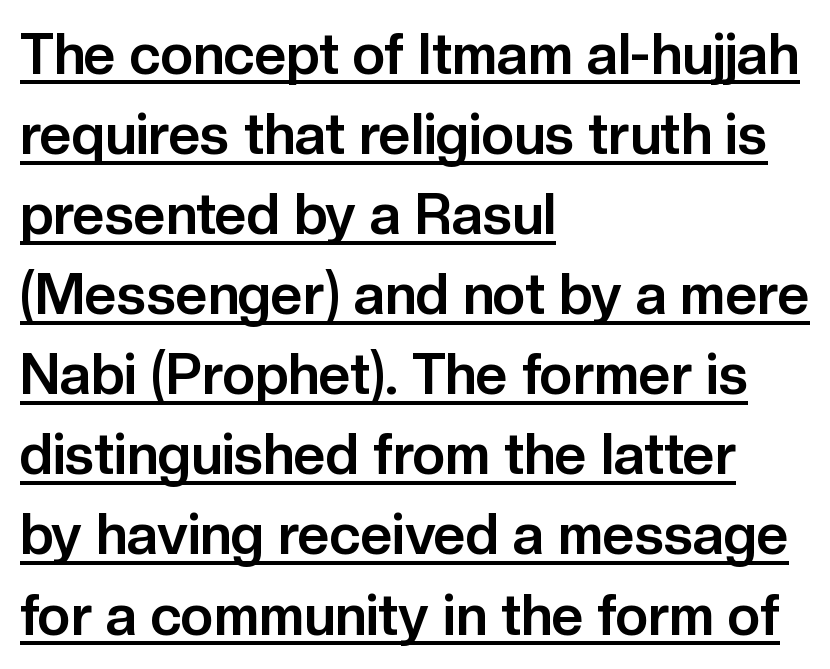
Q: Is the text bold? A: Yes.
Q: Is the text italic (slanted)? A: No, it is upright.
Q: Is the typeface a serif or a sans-serif typeface? A: Sans-serif.
Q: Is the text underlined? A: Yes.
Q: How is the paragraph aligned? A: Left-aligned.
Q: Is the spacing between letters normal or unusually wide? A: Normal.
Q: Is the spacing between lines tight, normal or loose? A: Normal.
Q: Width (condensed, normal, or wide)? A: Normal.
Q: Stroke contrast? A: Low.
Q: x-height? A: Medium.
Q: Monospaced? A: No.
